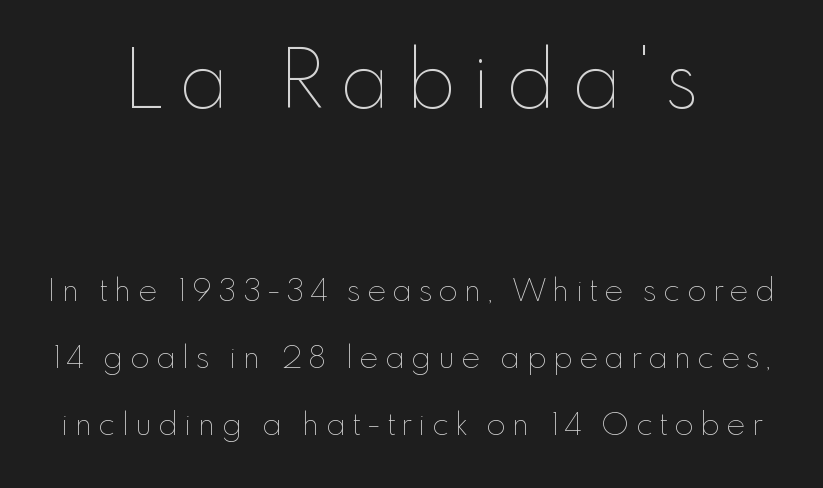
Widely set lines give the paragraph a tall, airy silhouette. Neither beginnings nor endings align; midpoints do. Plain, unruled lines of type. Compare the two chunks: the upper has the greater cap height. These glyphs show unthickened strokes, regular width or finer. The passage shown is typed in a proportional face where columns would drift.
